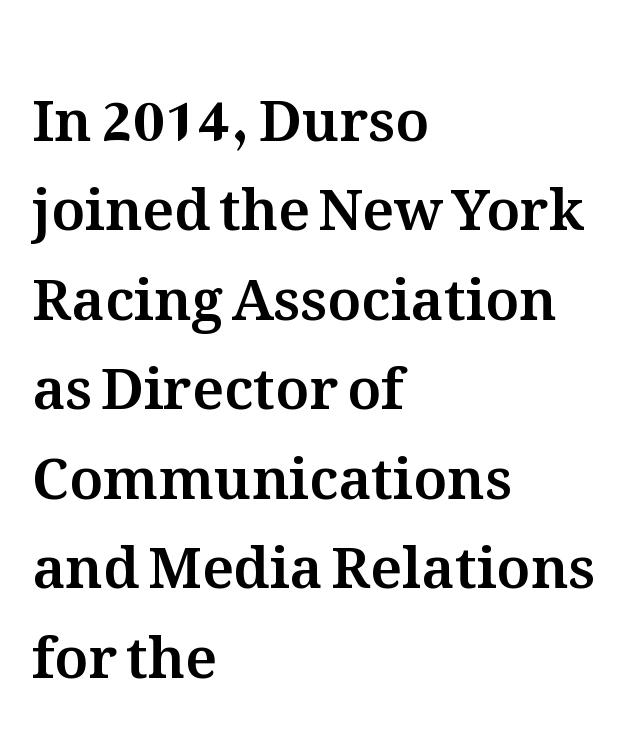
No extra tracking has been applied to these lines. The typesetter chose a ragged-right arrangement here. Notice how descenders clear the ascenders below comfortably — that's standard leading. This sample has the flowing, uneven cadence of proportional lettering. Clear beneath every line of the passage.
